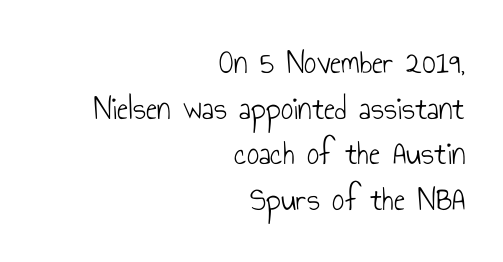
The space directly below the letters is spotless. This rendering uses right alignment, leaving the left contour irregular. Check where the strokes stop: nothing finishes them off — pure sans. Leading: standard. The rendering keeps characters at their native spacing. Here the designer chose a conventional face with non-uniform glyph widths.
